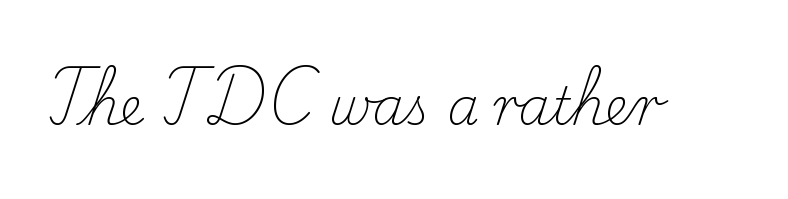
The image shows 51 px light serif type; set normal letter spacing, not underlined; low stroke contrast and a small x-height.
